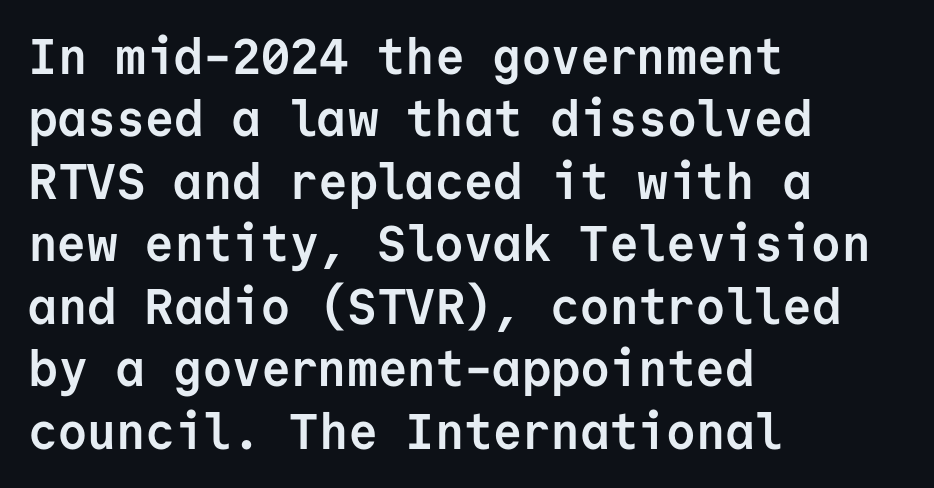
Stroke terminals: plain, sans-serif. The letterforms sit shoulder to shoulder at normal distance. These lines are set flush left with a ragged right edge. Heavy, bold letterforms. Underline: absent. Quick note: not italic, upright.
